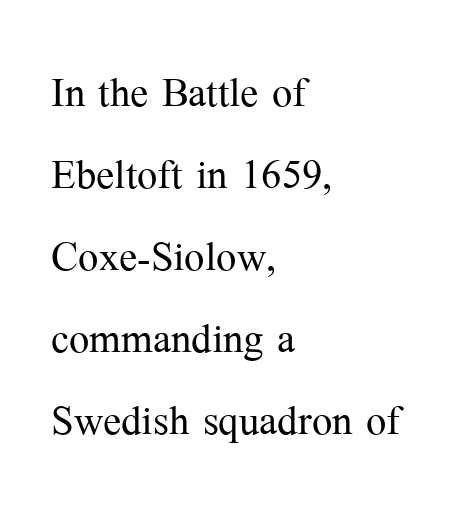
{"serif": "yes", "italic": "no", "bold": "no", "weight": "light", "width": "normal", "stroke_contrast": "medium", "x_height": "medium", "monospaced": "no", "underline": "no", "align": "left", "line_spacing": "normal", "line_spacing_ratio": 1.52, "letter_spacing": "normal", "letter_spacing_em": 0.0, "glyph_px": 54}
